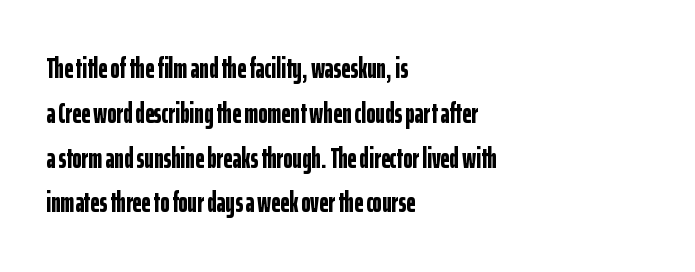
The image shows 28 px bold, condensed sans-serif type, upright; set left-aligned, normal line spacing (1.6x), normal letter spacing, not underlined; low stroke contrast and a medium x-height.
